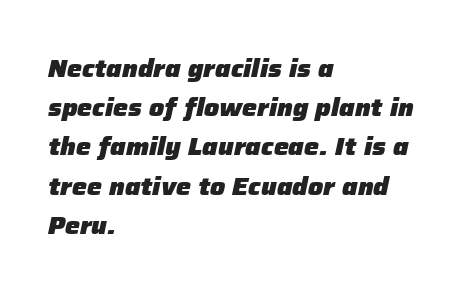
{"italic": "yes", "lean": "right", "slant_degrees": 12, "bold": "yes", "underline": "no", "align": "left", "line_spacing": "normal", "line_spacing_ratio": 1.57, "letter_spacing": "normal", "letter_spacing_em": 0.0, "glyph_px": 25}
